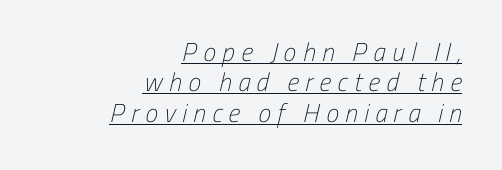
Q: Is the text bold? A: No.
Q: Is the text underlined? A: Yes.
Q: How is the paragraph aligned? A: Right-aligned.
Q: Is the spacing between letters normal or unusually wide? A: Unusually wide.
